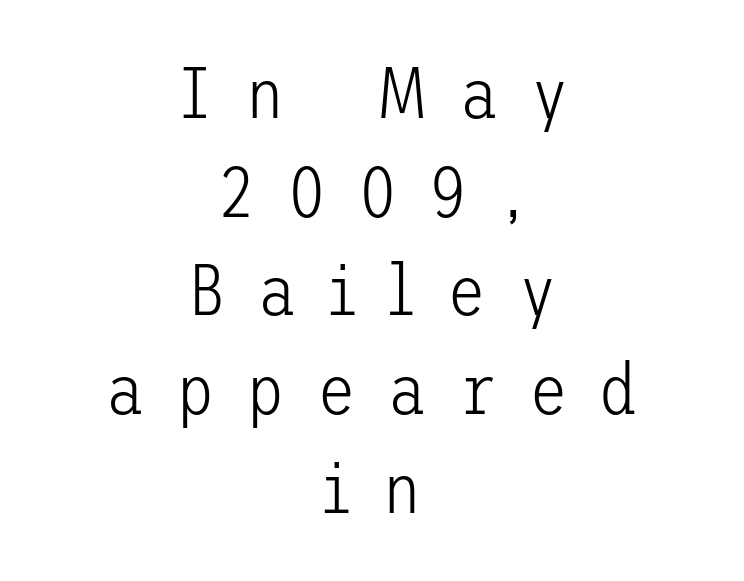
{"serif": "no", "italic": "no", "bold": "no", "weight": "light", "width": "normal", "stroke_contrast": "low", "x_height": "medium", "underline": "no", "align": "center", "line_spacing": "normal", "line_spacing_ratio": 1.37, "letter_spacing": "wide", "letter_spacing_em": 0.43, "glyph_px": 72}
